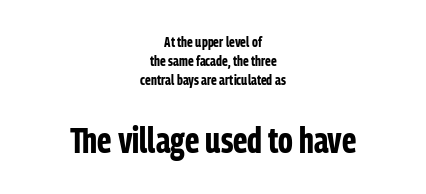
The image shows 35 px bold, condensed sans-serif type, upright; set centered, normal line spacing (1.37x), normal letter spacing, not underlined; the second (bottom) block is 2.5x larger; low stroke contrast and a medium x-height.
